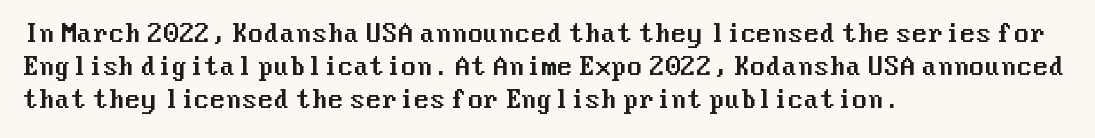
{"italic": "no", "underline": "no", "align": "left", "line_spacing": "normal", "line_spacing_ratio": 1.43, "letter_spacing": "normal", "letter_spacing_em": 0.0, "glyph_px": 23}
